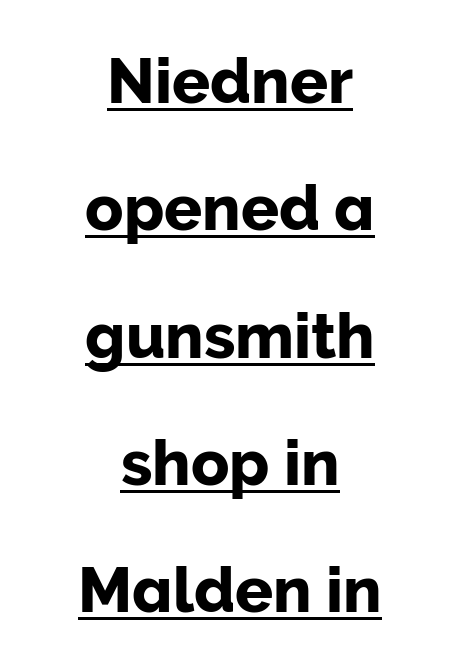
Q: Is the text italic (slanted)? A: No, it is upright.
Q: Is the typeface a serif or a sans-serif typeface? A: Sans-serif.
Q: Is the text underlined? A: Yes.
Q: How is the paragraph aligned? A: Centered.
Q: Is the spacing between letters normal or unusually wide? A: Normal.
Q: Is the spacing between lines tight, normal or loose? A: Loose.
Q: Width (condensed, normal, or wide)? A: Normal.
Q: Stroke contrast? A: Low.
Q: x-height? A: Medium.
Q: Monospaced? A: No.
